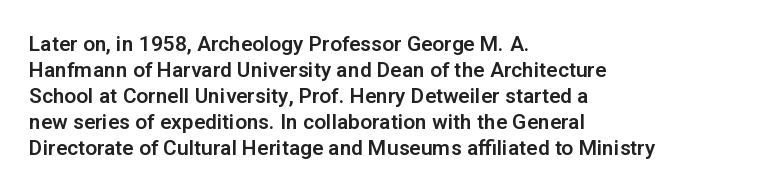
The image shows 21 px text type, upright; set left-aligned, line spacing 1.24x, normal letter spacing, not underlined.
